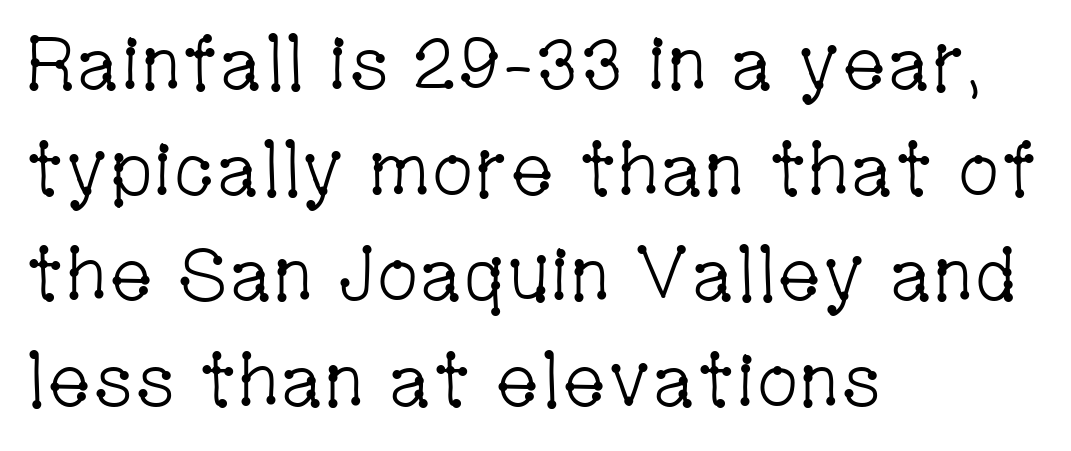
The image shows 75 px light, condensed serif type, upright; set left-aligned, normal line spacing (1.41x), normal letter spacing, not underlined; low stroke contrast and a medium x-height.
